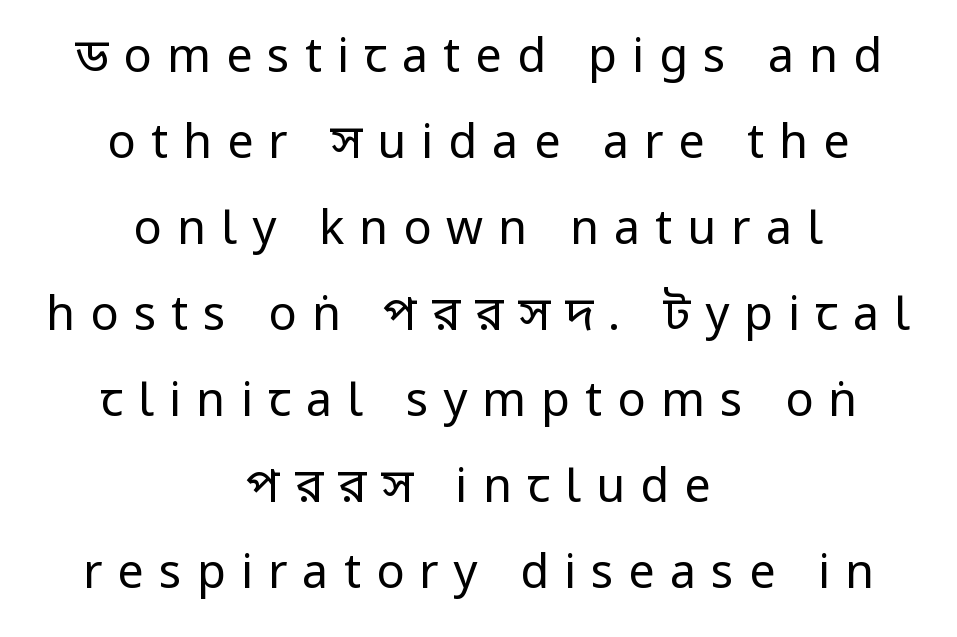
The image shows 47 px regular-weight, condensed sans-serif type, upright; set centered, line spacing 1.83x, unusually wide letter spacing (+0.32 em), not underlined; low stroke contrast and a large x-height.
